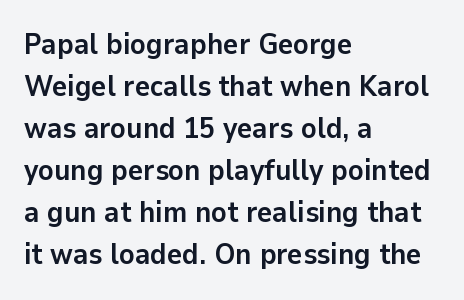
The image shows 29 px semibold sans-serif type, upright; set left-aligned, normal line spacing (1.45x), normal letter spacing, not underlined; low stroke contrast and a medium x-height.
